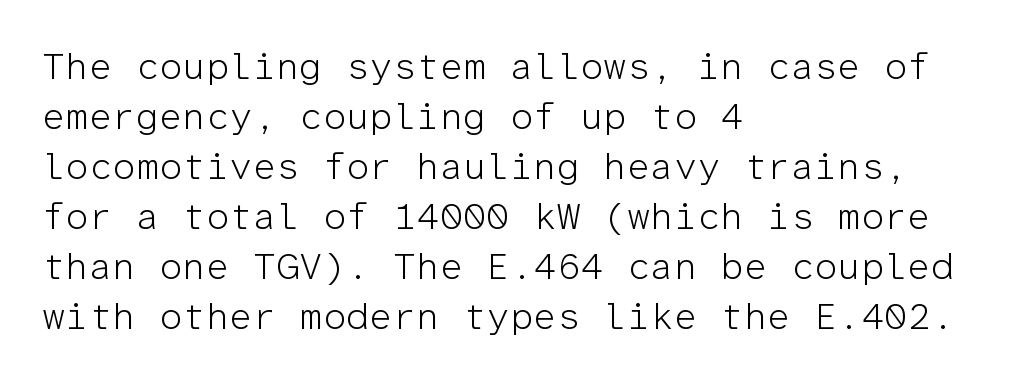
{"serif": "no", "italic": "no", "bold": "no", "weight": "light", "width": "normal", "stroke_contrast": "low", "x_height": "medium", "monospaced": "yes", "underline": "no", "align": "left", "line_spacing": "normal", "line_spacing_ratio": 1.35, "letter_spacing": "normal", "letter_spacing_em": 0.0, "glyph_px": 37}
